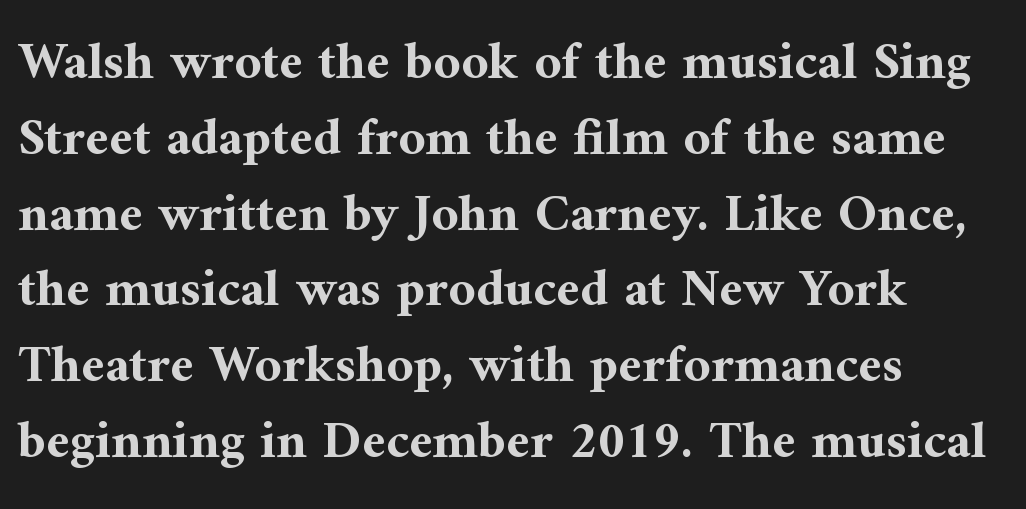
{"serif": "yes", "italic": "no", "bold": "yes", "weight": "bold", "width": "normal", "stroke_contrast": "medium", "x_height": "medium", "monospaced": "no", "underline": "no", "align": "left", "line_spacing": "normal", "line_spacing_ratio": 1.43, "letter_spacing": "normal", "letter_spacing_em": 0.0, "glyph_px": 53}
